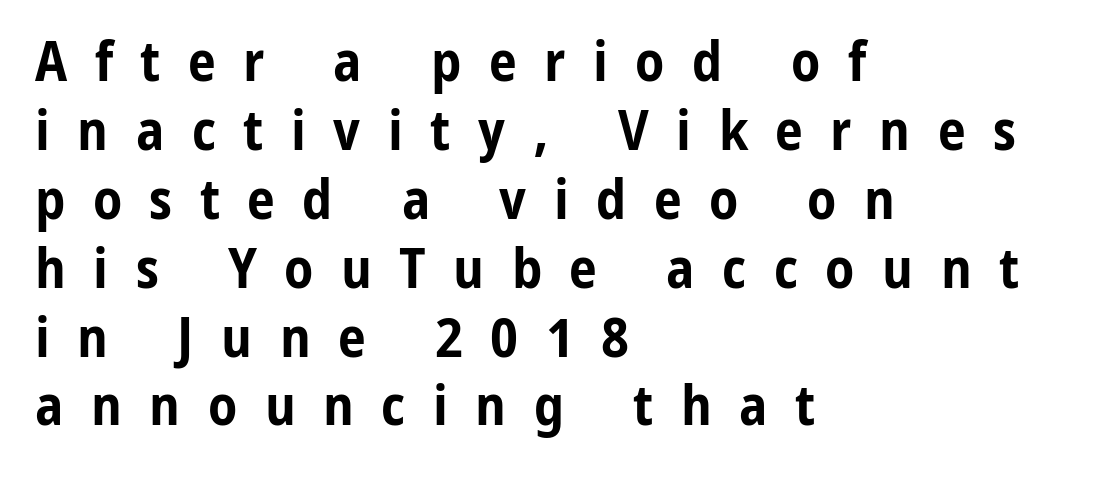
Look at the tracking — it's clearly loosened, letters drifting apart. Leftover space on each line is placed entirely after the last word. These lines are rendered in a variable-pitch font. Posture: upright roman.
